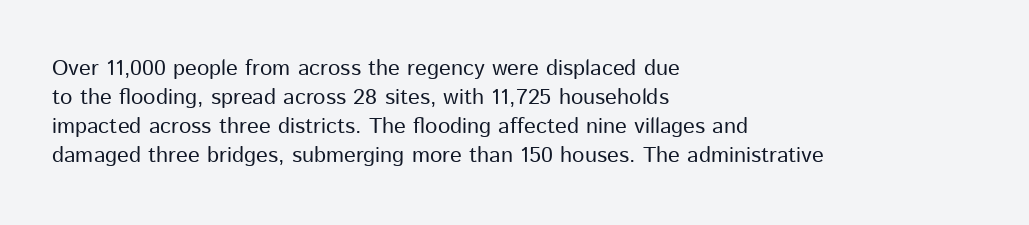
The image shows 22 px text type, upright; set left-aligned, normal line spacing (1.32x), normal letter spacing, not underlined.
